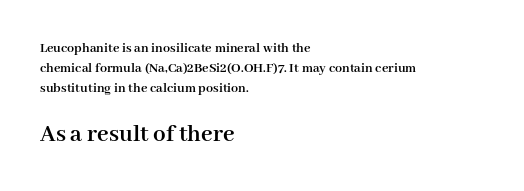
Every letter is thick-stroked: bold, no question. Tall strokes in this sample are plumb rather than angled. The gap between lines stays unmarked. These lines stack with their left ends in a neat column. This sample keeps an unexceptional amount of space between lines. Look at the glyph heights: the lower group is clearly the bigger setting.
